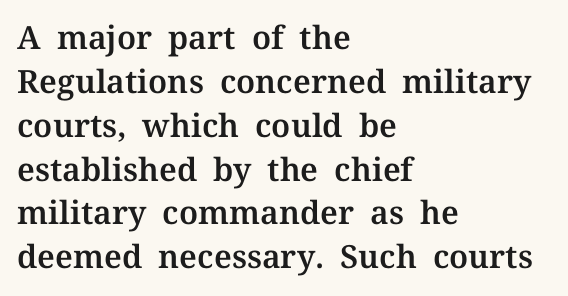
Q: Is the text italic (slanted)? A: No, it is upright.
Q: Is the typeface a serif or a sans-serif typeface? A: Serif.
Q: Is the text underlined? A: No.
Q: How is the paragraph aligned? A: Left-aligned.
Q: Is the spacing between letters normal or unusually wide? A: Normal.
Q: Is the spacing between lines tight, normal or loose? A: Normal.
Q: Width (condensed, normal, or wide)? A: Normal.
Q: Stroke contrast? A: Medium.
Q: x-height? A: Medium.
Q: Monospaced? A: No.
